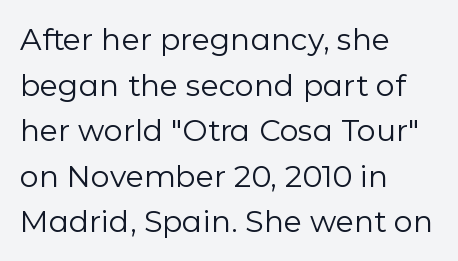
Q: Is the text bold? A: No.
Q: Is the text italic (slanted)? A: No, it is upright.
Q: Is the typeface a serif or a sans-serif typeface? A: Sans-serif.
Q: Is the text underlined? A: No.
Q: How is the paragraph aligned? A: Left-aligned.
Q: Is the spacing between letters normal or unusually wide? A: Normal.
Q: Is the spacing between lines tight, normal or loose? A: Normal.
Q: Width (condensed, normal, or wide)? A: Normal.
Q: Stroke contrast? A: Low.
Q: x-height? A: Medium.
Q: Monospaced? A: No.
